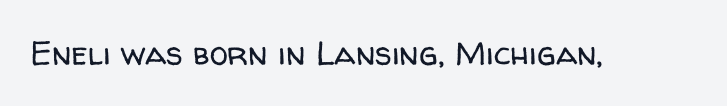
What stands out about the letter spacing? Nothing — it is the standard amount. Quick note: not italic, upright. Just letters on the line, the space beneath them empty. This is not heavy type; no bold has been used. Grotesque or geometric, the face here clearly has no serifs.
